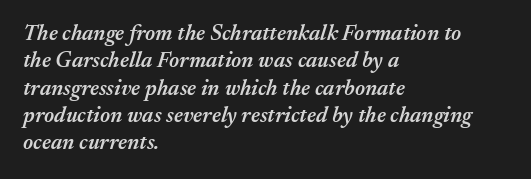
Q: Is the text bold? A: Semi-bold.
Q: Is the text italic (slanted)? A: Yes, it leans right by about 17 degrees.
Q: Is the text underlined? A: No.
Q: How is the paragraph aligned? A: Left-aligned.
Q: Is the spacing between letters normal or unusually wide? A: Normal.
